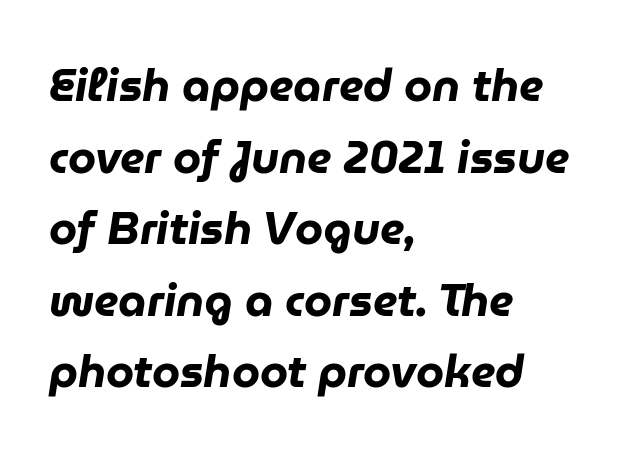
Q: Is the text bold? A: Yes.
Q: Is the text italic (slanted)? A: Yes, it leans right by about 9 degrees.
Q: Is the text underlined? A: No.
Q: How is the paragraph aligned? A: Left-aligned.
Q: Is the spacing between letters normal or unusually wide? A: Normal.
Q: Is the spacing between lines tight, normal or loose? A: Normal.
Q: Width (condensed, normal, or wide)? A: Normal.
Q: Stroke contrast? A: Low.
Q: x-height? A: Medium.
Q: Monospaced? A: No.
